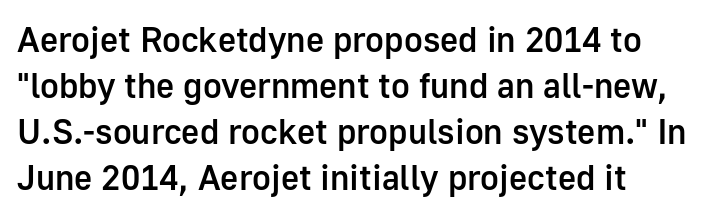
{"serif": "no", "italic": "no", "bold": "semi", "weight": "semibold", "width": "normal", "stroke_contrast": "low", "x_height": "medium", "monospaced": "no", "underline": "no", "line_spacing": "normal", "line_spacing_ratio": 1.31, "letter_spacing": "normal", "letter_spacing_em": 0.0, "glyph_px": 35}
